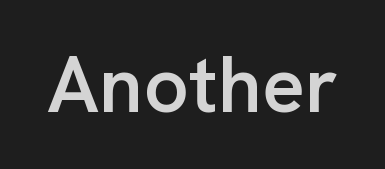
The image shows 79 px semibold sans-serif type, upright; set normal letter spacing, not underlined; low stroke contrast and a medium x-height.
